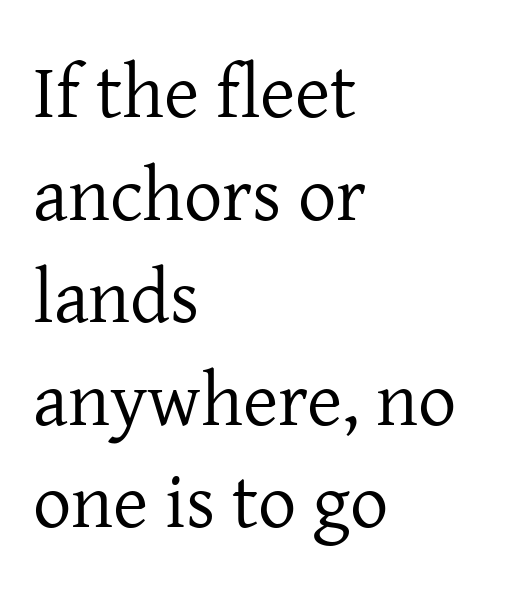
The image shows 76 px regular-weight serif type, upright; set left-aligned, normal line spacing (1.35x), normal letter spacing, not underlined; low stroke contrast and a medium x-height.
